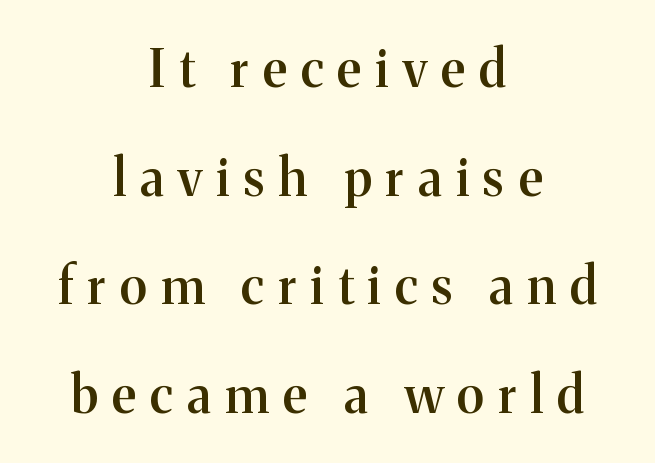
{"serif": "yes", "italic": "no", "bold": "semi", "weight": "semibold", "width": "normal", "stroke_contrast": "medium", "x_height": "medium", "monospaced": "no", "underline": "no", "align": "center", "line_spacing": "loose", "line_spacing_ratio": 2.13, "letter_spacing": "wide", "letter_spacing_em": 0.28, "glyph_px": 51}
